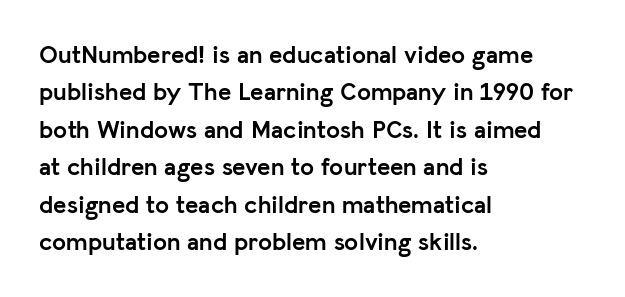
Baseline-to-baseline distance is the conventional proportion of letter height. The typesetter chose a ragged-right arrangement here. The zone under the glyphs is completely vacant. Typesetter's note: full bold, strokes at maximum text heaviness. In terms of posture, this sample is upright. The horizontal fit of the characters is conventional and even.
